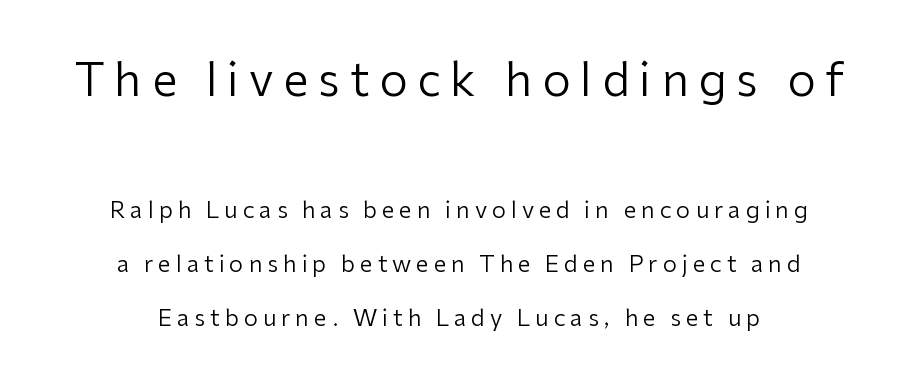
Q: Is the text bold? A: No.
Q: Is the text italic (slanted)? A: No, it is upright.
Q: Is the typeface a serif or a sans-serif typeface? A: Sans-serif.
Q: Is the text underlined? A: No.
Q: How is the paragraph aligned? A: Centered.
Q: Is the spacing between letters normal or unusually wide? A: Unusually wide.
Q: Is the spacing between lines tight, normal or loose? A: Loose.
Q: Which block of text is set in a larger size, the first (top) or the second (bottom)? A: The first (top) one.
Q: Width (condensed, normal, or wide)? A: Normal.
Q: Stroke contrast? A: Low.
Q: x-height? A: Medium.
Q: Monospaced? A: No.
